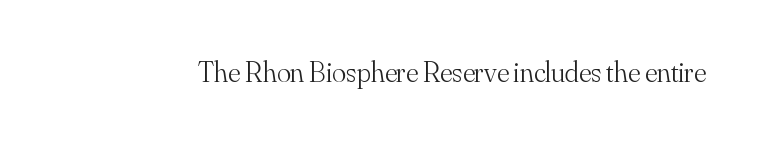
The image shows 29 px light serif type, upright; set normal letter spacing, not underlined; medium stroke contrast and a small x-height.
